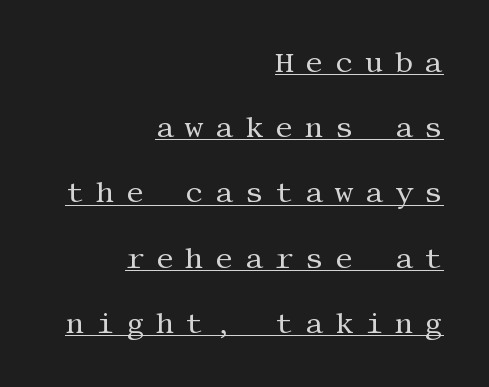
The image shows 29 px regular-weight serif type, upright; set right-aligned, loose line spacing (2.25x), unusually wide letter spacing (+0.39 em), underlined; medium stroke contrast and a large x-height.
